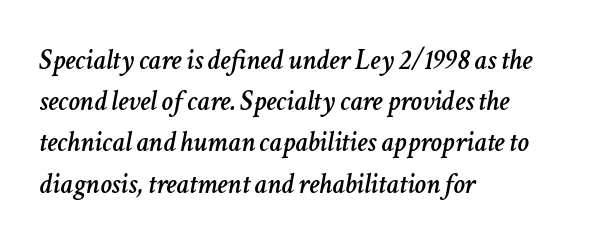
Q: Is the text italic (slanted)? A: Yes, it leans right by about 11 degrees.
Q: Is the text underlined? A: No.
Q: How is the paragraph aligned? A: Left-aligned.
Q: Is the spacing between letters normal or unusually wide? A: Normal.
Q: Is the spacing between lines tight, normal or loose? A: Normal.
Q: Width (condensed, normal, or wide)? A: Normal.
Q: Stroke contrast? A: Low.
Q: x-height? A: Medium.
Q: Monospaced? A: No.
